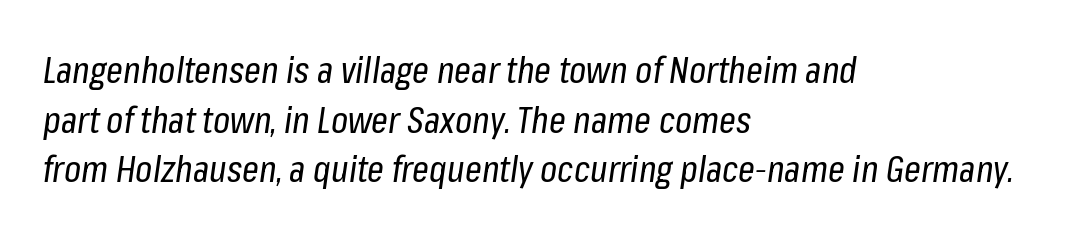
Horizontal bands of white between lines are of average thickness. Does the lettering tilt? It does — this is italic. Anything drawn beneath the words? Only blank space. The face used here is proportionally spaced, like ordinary book or web type. Stem width sits at or under what a default text font uses.
